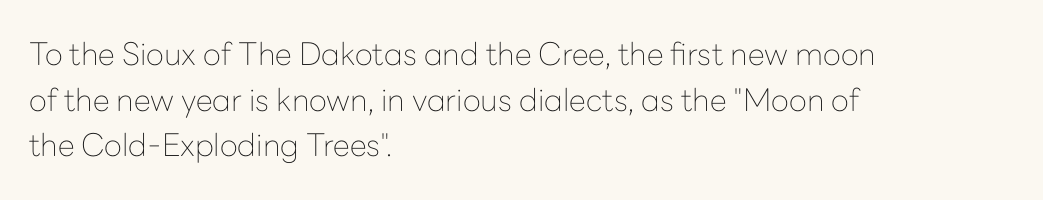
The image shows 31 px thin sans-serif type, upright; set left-aligned, normal line spacing (1.47x), normal letter spacing, not underlined; low stroke contrast and a medium x-height.
